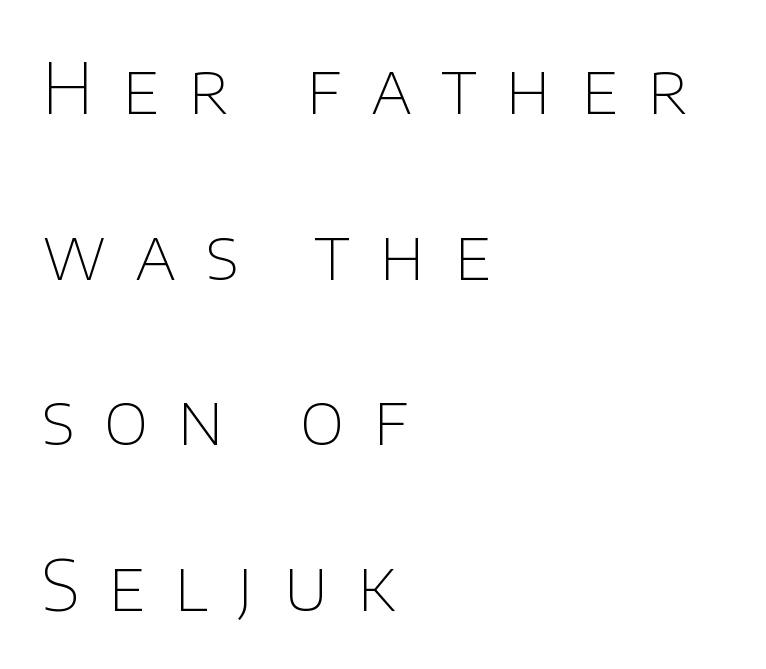
Q: Is the text bold? A: No.
Q: Is the text italic (slanted)? A: No, it is upright.
Q: Is the typeface a serif or a sans-serif typeface? A: Sans-serif.
Q: Is the text underlined? A: No.
Q: How is the paragraph aligned? A: Left-aligned.
Q: Is the spacing between letters normal or unusually wide? A: Unusually wide.
Q: Is the spacing between lines tight, normal or loose? A: Loose.
Q: Width (condensed, normal, or wide)? A: Normal.
Q: Stroke contrast? A: Low.
Q: x-height? A: Large.
Q: Monospaced? A: No.
